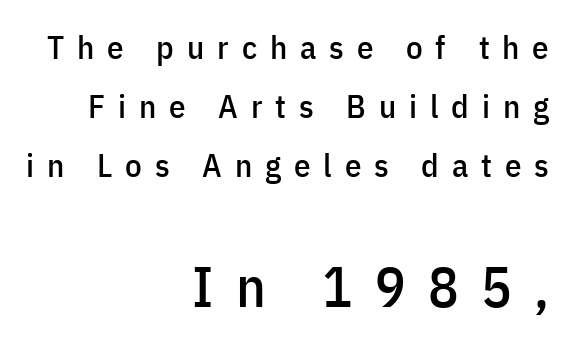
{"serif": "no", "italic": "no", "width": "condensed", "stroke_contrast": "low", "x_height": "medium", "monospaced": "no", "underline": "no", "align": "right", "line_spacing_ratio": 1.79, "letter_spacing": "wide", "letter_spacing_em": 0.39, "larger_block": "second", "size_ratio": 1.73, "glyph_px": 57}
